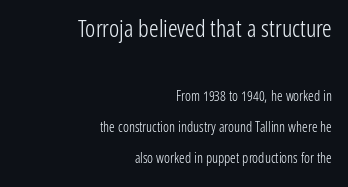
Q: Is the text bold? A: No.
Q: Is the text italic (slanted)? A: No, it is upright.
Q: Is the text underlined? A: No.
Q: How is the paragraph aligned? A: Right-aligned.
Q: Is the spacing between letters normal or unusually wide? A: Normal.
Q: Is the spacing between lines tight, normal or loose? A: Loose.
Q: Which block of text is set in a larger size, the first (top) or the second (bottom)? A: The first (top) one.
